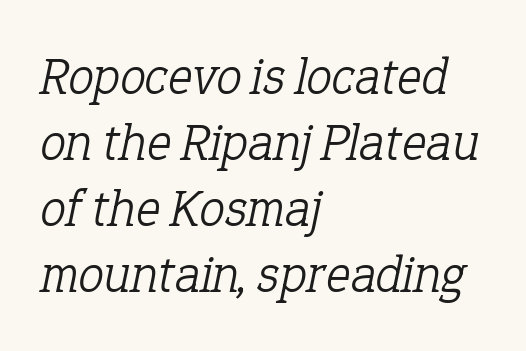
{"serif": "yes", "italic": "yes", "lean": "right", "slant_degrees": 12, "bold": "no", "weight": "light", "width": "normal", "stroke_contrast": "low", "x_height": "medium", "monospaced": "no", "underline": "no", "align": "left", "line_spacing": "normal", "line_spacing_ratio": 1.27, "letter_spacing": "normal", "letter_spacing_em": 0.0, "glyph_px": 52}
